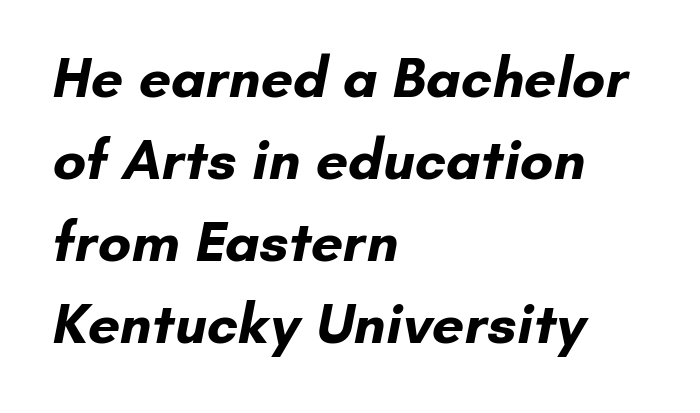
These words are printed bold, with thick strokes throughout. Casual observation: everything's shoved over to the left. Successive baselines arrive at the customary interval. Compared with typical body copy, the letter spacing here is the same.
